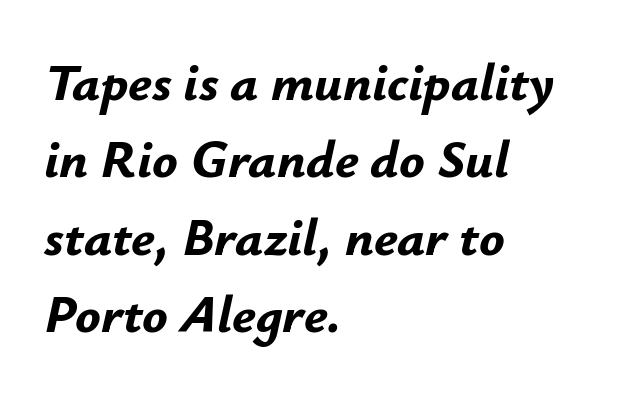
Q: Is the text bold? A: Yes.
Q: Is the text italic (slanted)? A: Yes, it leans right by about 12 degrees.
Q: Is the text underlined? A: No.
Q: How is the paragraph aligned? A: Left-aligned.
Q: Is the spacing between letters normal or unusually wide? A: Normal.
Q: Is the spacing between lines tight, normal or loose? A: Normal.
Q: Width (condensed, normal, or wide)? A: Normal.
Q: Stroke contrast? A: Low.
Q: x-height? A: Small.
Q: Monospaced? A: No.
